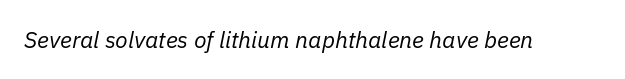
{"italic": "yes", "lean": "right", "slant_degrees": 11, "bold": "no", "underline": "no", "letter_spacing": "normal", "letter_spacing_em": 0.0, "glyph_px": 23}
